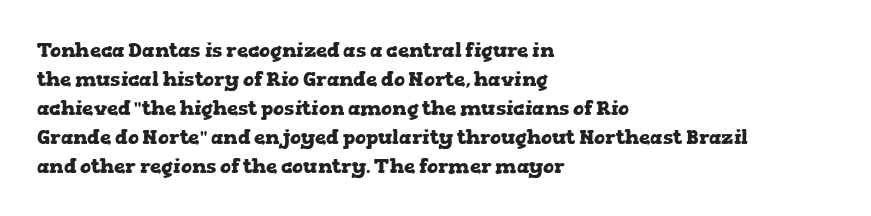
Style check: upright. The block of text has a typical density, with ordinary space between rows. The words here are not underlined. The paragraph shown leans on its left margin. The gaps between neighbouring characters are ordinary and unremarkable.
